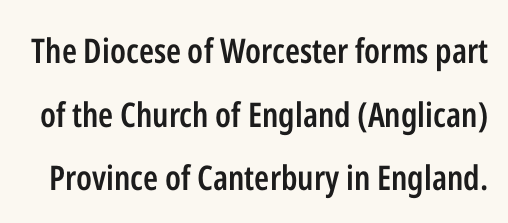
The image shows 34 px semibold, condensed sans-serif type, upright; set line spacing 1.87x, normal letter spacing, not underlined; low stroke contrast and a medium x-height.
